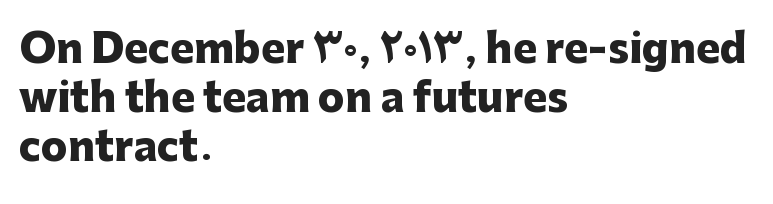
{"serif": "no", "italic": "no", "bold": "yes", "weight": "heavy", "width": "normal", "stroke_contrast": "low", "x_height": "medium", "monospaced": "no", "underline": "no", "align": "left", "line_spacing_ratio": 1.23, "letter_spacing": "normal", "letter_spacing_em": 0.0, "glyph_px": 40}
